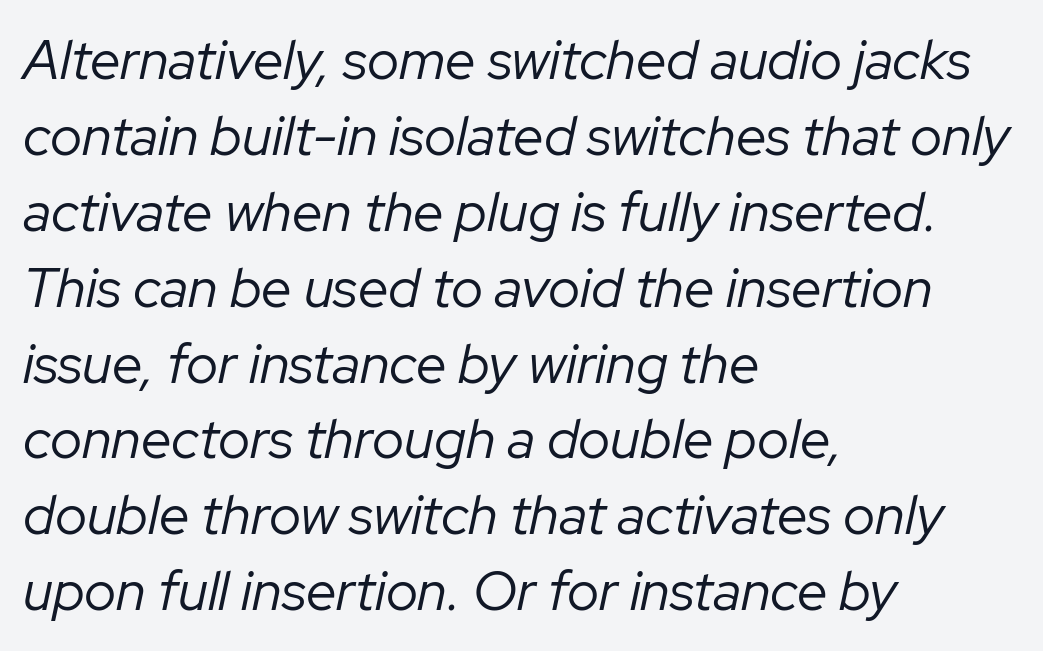
Evenly set lines give the paragraph a standard silhouette. Is the block centered? No — it sits flush against the left margin. These lines are rendered in a variable-pitch font. The string is rendered with underlining switched off.
